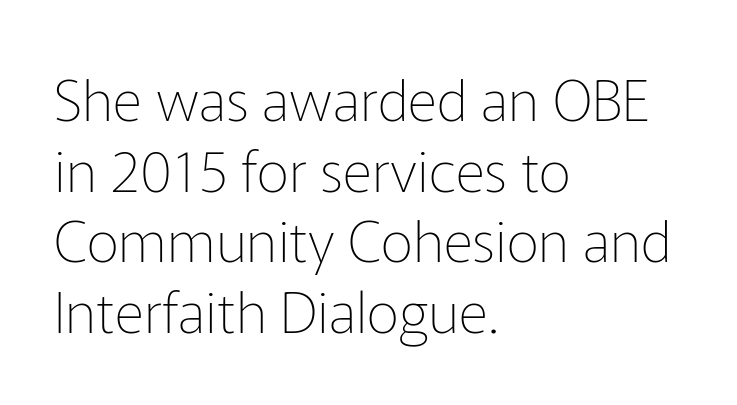
The image shows 57 px thin sans-serif type, upright; set left-aligned, line spacing 1.24x, normal letter spacing, not underlined; low stroke contrast and a medium x-height.
